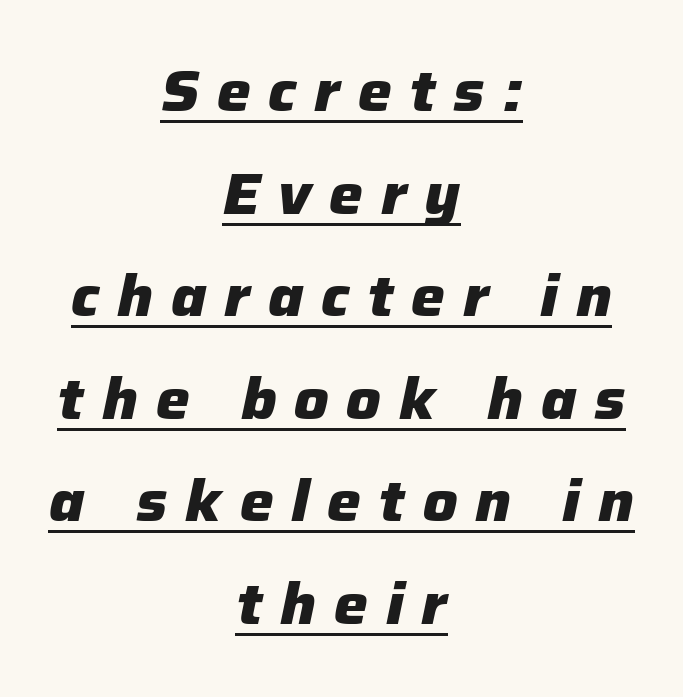
This is heavy type, rendered in bold. The string is rendered with underlining switched on. The specimen reads as italic at a glance. You could only call the tracking loose — the letters float apart. Looks like regular typesetting: each glyph gets only the width it needs.
